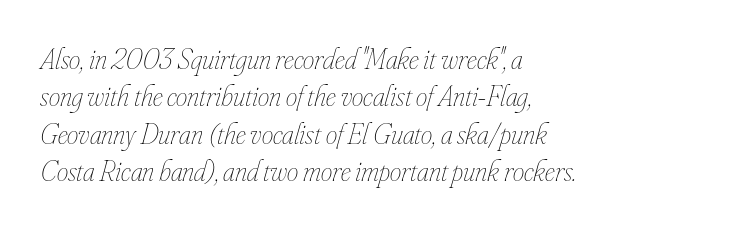
Q: Is the text bold? A: No.
Q: Is the text italic (slanted)? A: Yes, it leans right by about 16 degrees.
Q: Is the text underlined? A: No.
Q: How is the paragraph aligned? A: Left-aligned.
Q: Is the spacing between letters normal or unusually wide? A: Normal.
Q: Is the spacing between lines tight, normal or loose? A: Normal.
Q: Width (condensed, normal, or wide)? A: Condensed.
Q: Stroke contrast? A: Low.
Q: x-height? A: Small.
Q: Monospaced? A: No.
